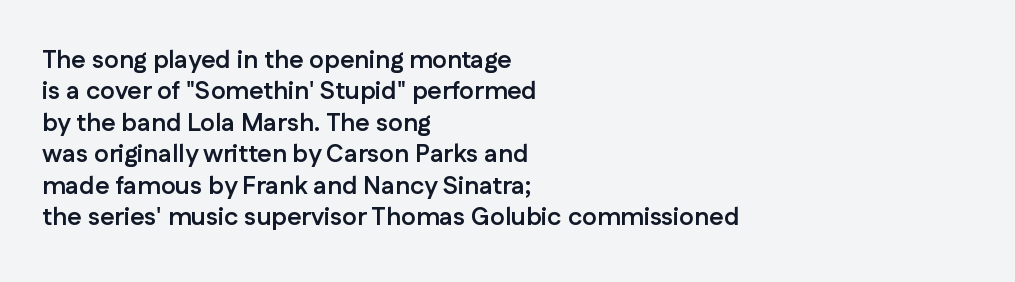
The image shows 25 px bold type, upright; set left-aligned, normal line spacing (1.26x), normal letter spacing, not underlined.
